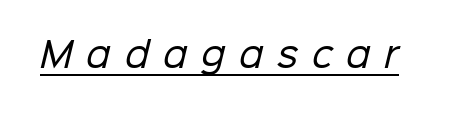
Q: Is the text bold? A: No.
Q: Is the typeface a serif or a sans-serif typeface? A: Sans-serif.
Q: Is the text underlined? A: Yes.
Q: Is the spacing between letters normal or unusually wide? A: Unusually wide.
Q: Width (condensed, normal, or wide)? A: Normal.
Q: Stroke contrast? A: Low.
Q: x-height? A: Medium.
Q: Monospaced? A: No.
